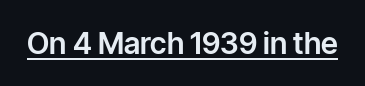
Characters remain perfectly vertical along every line. There is no visible air inserted between adjacent glyphs. Beneath each row of characters lies a ruled line. These lines are rendered in a variable-pitch font. What kind of face is this? One without serifs — a sans.
